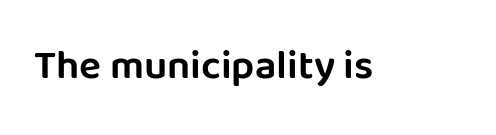
The image shows 41 px sans-serif type, upright; set normal letter spacing, not underlined; low stroke contrast and a large x-height.
